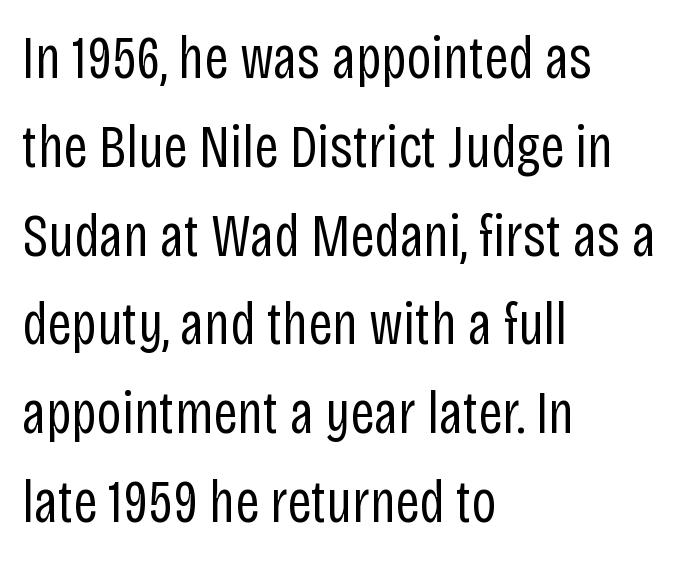
Q: Is the text bold? A: No.
Q: Is the text italic (slanted)? A: No, it is upright.
Q: Is the typeface a serif or a sans-serif typeface? A: Sans-serif.
Q: Is the text underlined? A: No.
Q: How is the paragraph aligned? A: Left-aligned.
Q: Is the spacing between letters normal or unusually wide? A: Normal.
Q: Is the spacing between lines tight, normal or loose? A: Normal.
Q: Width (condensed, normal, or wide)? A: Condensed.
Q: Stroke contrast? A: Low.
Q: x-height? A: Large.
Q: Monospaced? A: No.
